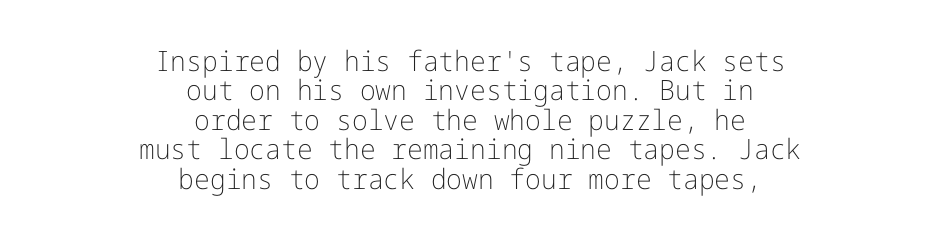
The image shows 28 px light sans-serif type, upright; set centered, tight line spacing (1.05x), normal letter spacing, not underlined; low stroke contrast and a medium x-height.
